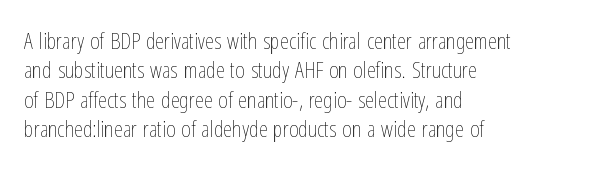
It's the straight-up-and-down kind of type. The face used here is rendered with its standard letterfit. The setting favours the left margin, as ordinary paragraphs usually do. This is not heavy type; no bold has been used. Interline gaps are of average width in this sample.
